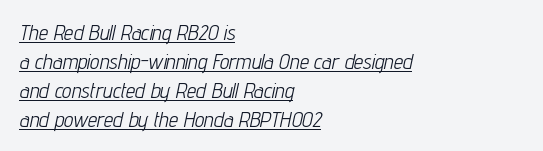
Q: Is the text bold? A: No.
Q: Is the text italic (slanted)? A: Yes, it leans right by about 12 degrees.
Q: Is the text underlined? A: Yes.
Q: How is the paragraph aligned? A: Left-aligned.
Q: Is the spacing between letters normal or unusually wide? A: Normal.
Q: Is the spacing between lines tight, normal or loose? A: Normal.
